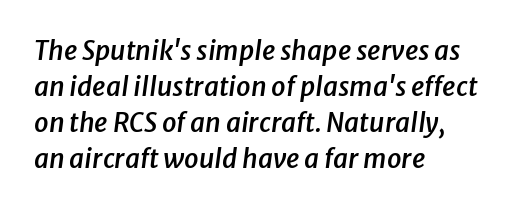
Q: Is the text bold? A: Semi-bold.
Q: Is the text italic (slanted)? A: Yes, it leans right by about 8 degrees.
Q: Is the text underlined? A: No.
Q: How is the paragraph aligned? A: Left-aligned.
Q: Is the spacing between letters normal or unusually wide? A: Normal.
Q: Is the spacing between lines tight, normal or loose? A: Normal.
